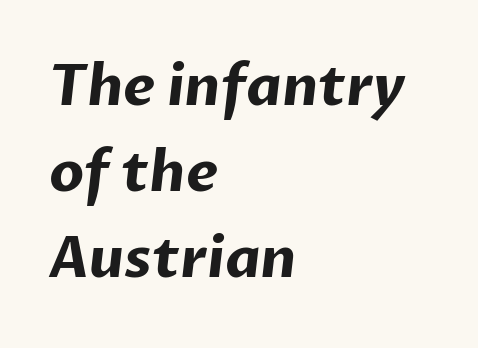
This sample has the flowing, uneven cadence of proportional lettering. This rendering features lettering with no underline. Notice how thick the strokes are: this is what a full bold looks like. A student would call this left alignment; a typographer would say flush left, rag right. The line-height multiplier appears to be the usual default. The designer went with a sans here, leaving each stem footless.
